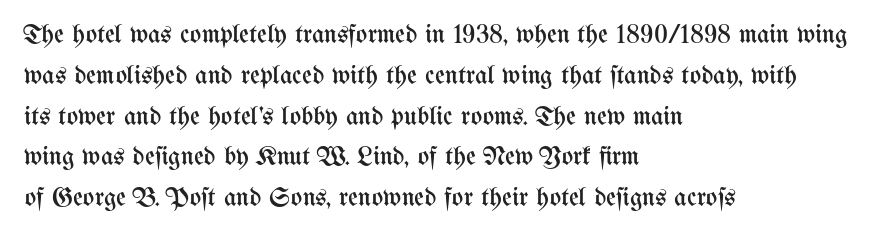
Q: Is the text bold? A: No.
Q: Is the text italic (slanted)? A: No, it is upright.
Q: Is the text underlined? A: No.
Q: How is the paragraph aligned? A: Left-aligned.
Q: Is the spacing between letters normal or unusually wide? A: Normal.
Q: Is the spacing between lines tight, normal or loose? A: Normal.
